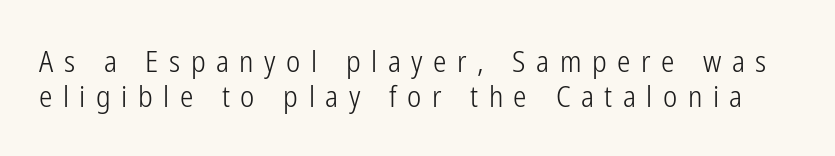
{"serif": "no", "italic": "no", "bold": "no", "weight": "light", "width": "condensed", "stroke_contrast": "low", "x_height": "medium", "monospaced": "no", "underline": "no", "line_spacing_ratio": 1.17, "letter_spacing": "wide", "letter_spacing_em": 0.35, "glyph_px": 30}
